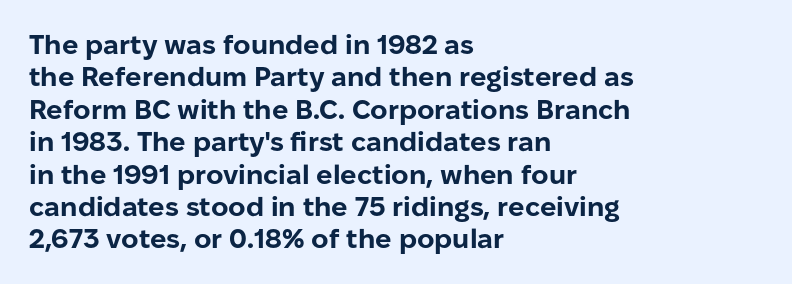
{"italic": "no", "bold": "yes", "underline": "no", "align": "left", "line_spacing_ratio": 1.2, "letter_spacing": "normal", "letter_spacing_em": 0.0, "glyph_px": 27}
